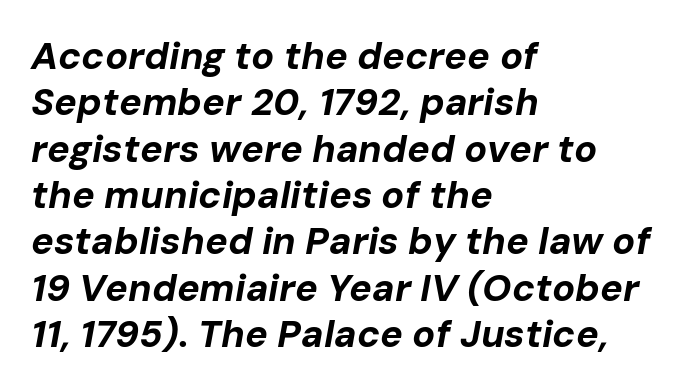
Q: Is the text bold? A: Yes.
Q: Is the text italic (slanted)? A: Yes, it leans right by about 10 degrees.
Q: Is the text underlined? A: No.
Q: How is the paragraph aligned? A: Left-aligned.
Q: Is the spacing between letters normal or unusually wide? A: Normal.
Q: Width (condensed, normal, or wide)? A: Normal.
Q: Stroke contrast? A: Low.
Q: x-height? A: Medium.
Q: Monospaced? A: No.
